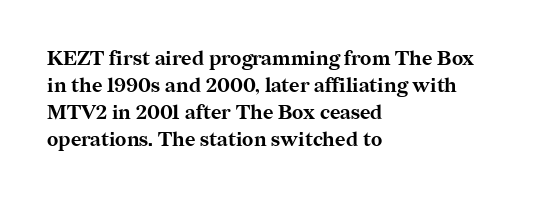
{"italic": "no", "bold": "yes", "underline": "no", "align": "left", "line_spacing": "normal", "line_spacing_ratio": 1.35, "letter_spacing": "normal", "letter_spacing_em": 0.0, "glyph_px": 20}
